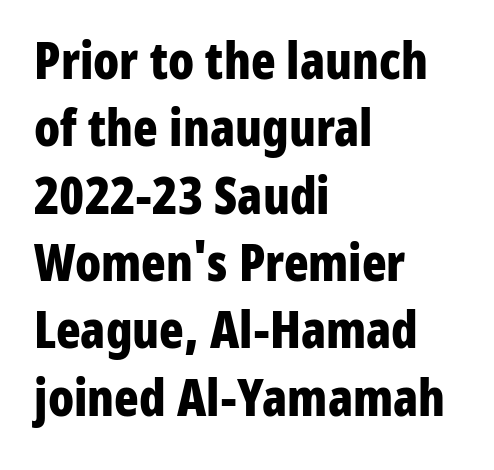
{"serif": "no", "italic": "no", "bold": "yes", "weight": "bold", "width": "condensed", "stroke_contrast": "low", "x_height": "medium", "monospaced": "no", "underline": "no", "align": "left", "line_spacing": "normal", "line_spacing_ratio": 1.32, "letter_spacing": "normal", "letter_spacing_em": 0.0, "glyph_px": 51}
